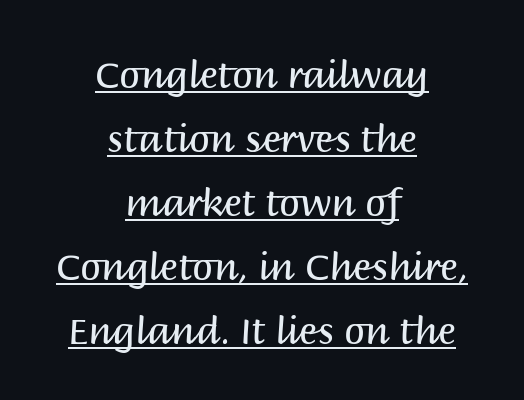
The image shows 37 px regular-weight sans-serif type; set centered, line spacing 1.73x, normal letter spacing, underlined; medium stroke contrast and a large x-height.
